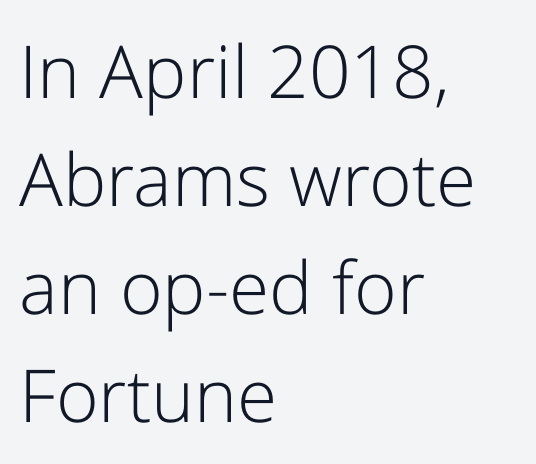
Q: Is the text bold? A: No.
Q: Is the text italic (slanted)? A: No, it is upright.
Q: Is the typeface a serif or a sans-serif typeface? A: Sans-serif.
Q: Is the text underlined? A: No.
Q: How is the paragraph aligned? A: Left-aligned.
Q: Is the spacing between letters normal or unusually wide? A: Normal.
Q: Is the spacing between lines tight, normal or loose? A: Normal.
Q: Width (condensed, normal, or wide)? A: Normal.
Q: Stroke contrast? A: Low.
Q: x-height? A: Medium.
Q: Monospaced? A: No.
